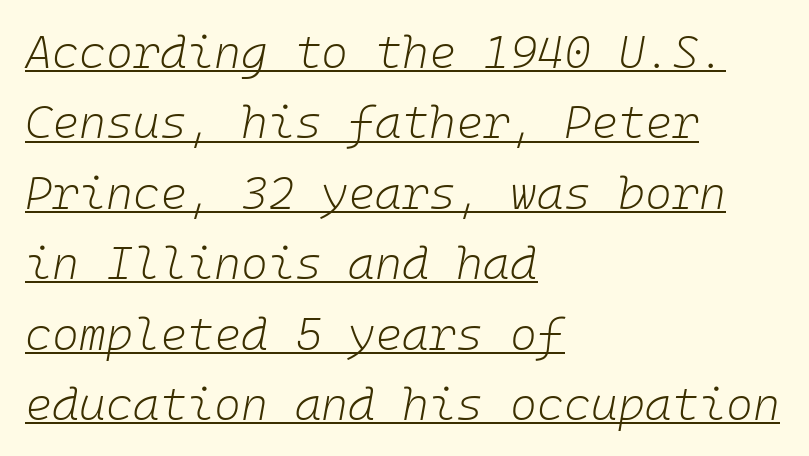
{"italic": "yes", "lean": "right", "slant_degrees": 10, "bold": "no", "weight": "light", "width": "normal", "stroke_contrast": "low", "x_height": "medium", "monospaced": "yes", "underline": "yes", "align": "left", "line_spacing": "normal", "line_spacing_ratio": 1.53, "letter_spacing": "normal", "letter_spacing_em": 0.0, "glyph_px": 46}
